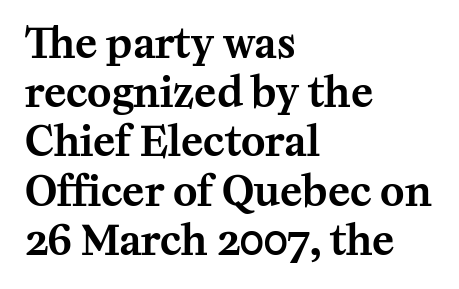
{"serif": "yes", "italic": "no", "width": "normal", "stroke_contrast": "medium", "x_height": "medium", "monospaced": "no", "underline": "no", "align": "left", "line_spacing_ratio": 1.2, "letter_spacing": "normal", "letter_spacing_em": 0.0, "glyph_px": 41}
